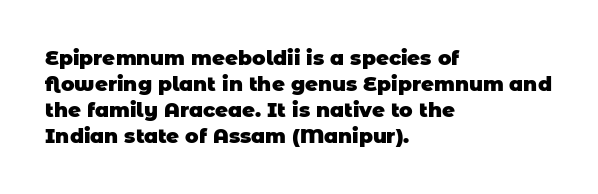
Set as a true bold cut, around the 700 mark. The line-height multiplier appears to be the usual default. Underline: absent. Leftover space on each line is placed entirely after the last word.
